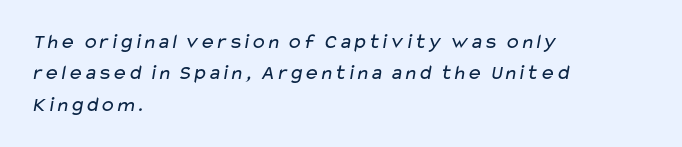
Q: Is the text bold? A: No.
Q: Is the text underlined? A: No.
Q: How is the paragraph aligned? A: Left-aligned.
Q: Is the spacing between letters normal or unusually wide? A: Normal.
Q: Is the spacing between lines tight, normal or loose? A: Normal.
